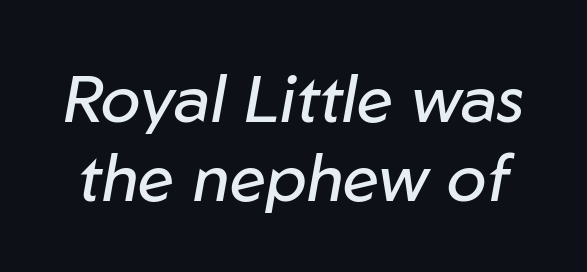
Q: Is the text bold? A: No.
Q: Is the text italic (slanted)? A: Yes, it leans right by about 10 degrees.
Q: Is the text underlined? A: No.
Q: Is the spacing between letters normal or unusually wide? A: Normal.
Q: Width (condensed, normal, or wide)? A: Normal.
Q: Stroke contrast? A: Low.
Q: x-height? A: Medium.
Q: Monospaced? A: No.
